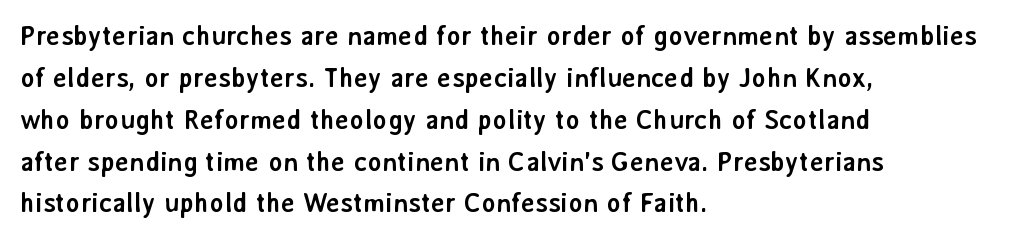
Q: Is the text bold? A: Yes.
Q: Is the text italic (slanted)? A: No, it is upright.
Q: Is the text underlined? A: No.
Q: How is the paragraph aligned? A: Left-aligned.
Q: Is the spacing between letters normal or unusually wide? A: Normal.
Q: Is the spacing between lines tight, normal or loose? A: Normal.
